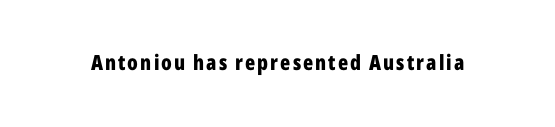
{"italic": "no", "bold": "yes", "underline": "no", "glyph_px": 21}
